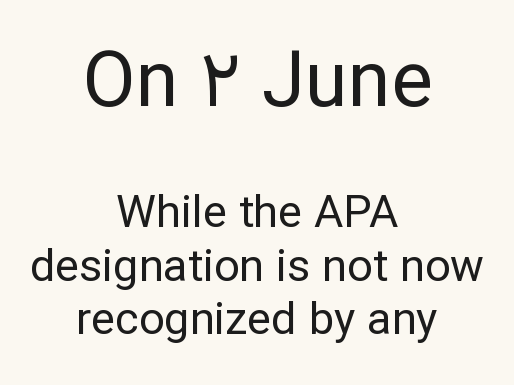
The image shows 78 px regular-weight sans-serif type, upright; set centered, line spacing 1.18x, normal letter spacing, not underlined; the first (top) block is 1.73x larger; low stroke contrast and a medium x-height.
